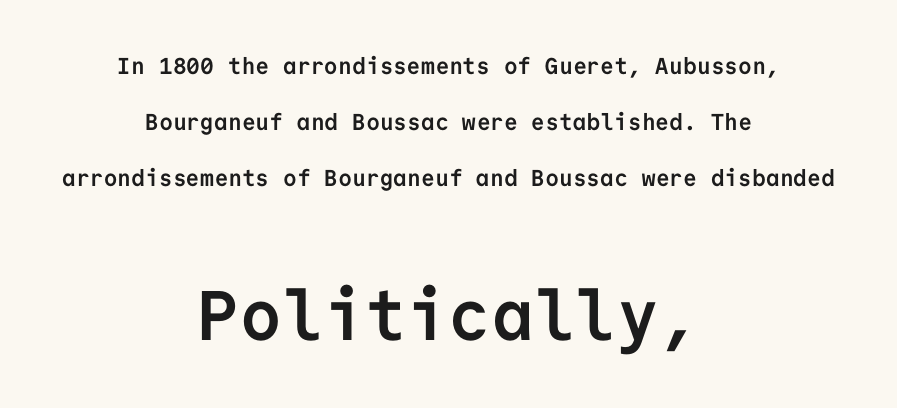
Q: Is the text bold? A: Yes.
Q: Is the text italic (slanted)? A: No, it is upright.
Q: Is the typeface a serif or a sans-serif typeface? A: Sans-serif.
Q: Is the text underlined? A: No.
Q: How is the paragraph aligned? A: Centered.
Q: Is the spacing between letters normal or unusually wide? A: Normal.
Q: Is the spacing between lines tight, normal or loose? A: Loose.
Q: Which block of text is set in a larger size, the first (top) or the second (bottom)? A: The second (bottom) one.
Q: Width (condensed, normal, or wide)? A: Normal.
Q: Stroke contrast? A: Low.
Q: x-height? A: Medium.
Q: Monospaced? A: Yes.
